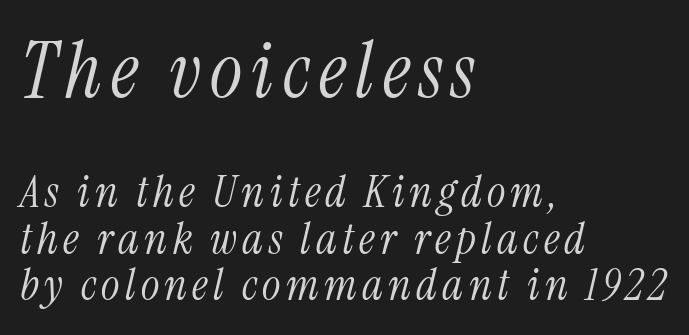
Q: Is the text bold? A: No.
Q: Is the text italic (slanted)? A: Yes, it leans right by about 13 degrees.
Q: Is the typeface a serif or a sans-serif typeface? A: Serif.
Q: Is the text underlined? A: No.
Q: How is the paragraph aligned? A: Left-aligned.
Q: Is the spacing between lines tight, normal or loose? A: Tight.
Q: Which block of text is set in a larger size, the first (top) or the second (bottom)? A: The first (top) one.
Q: Width (condensed, normal, or wide)? A: Condensed.
Q: Stroke contrast? A: Medium.
Q: x-height? A: Medium.
Q: Monospaced? A: No.
